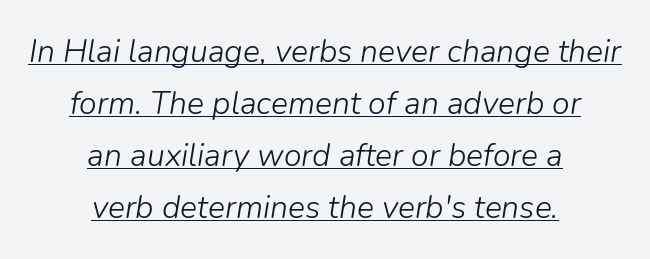
Q: Is the text bold? A: No.
Q: Is the text italic (slanted)? A: Yes, it leans right by about 9 degrees.
Q: Is the text underlined? A: Yes.
Q: How is the paragraph aligned? A: Centered.
Q: Is the spacing between letters normal or unusually wide? A: Normal.
Q: Is the spacing between lines tight, normal or loose? A: Normal.
Q: Width (condensed, normal, or wide)? A: Normal.
Q: Stroke contrast? A: Low.
Q: x-height? A: Medium.
Q: Monospaced? A: No.
